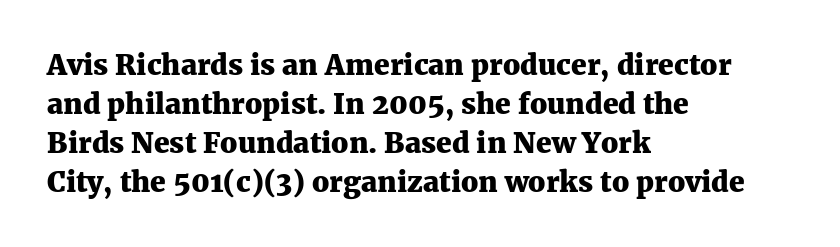
Q: Is the text bold? A: Yes.
Q: Is the text italic (slanted)? A: No, it is upright.
Q: Is the typeface a serif or a sans-serif typeface? A: Serif.
Q: Is the text underlined? A: No.
Q: How is the paragraph aligned? A: Left-aligned.
Q: Is the spacing between letters normal or unusually wide? A: Normal.
Q: Is the spacing between lines tight, normal or loose? A: Normal.
Q: Width (condensed, normal, or wide)? A: Normal.
Q: Stroke contrast? A: Medium.
Q: x-height? A: Medium.
Q: Monospaced? A: No.
